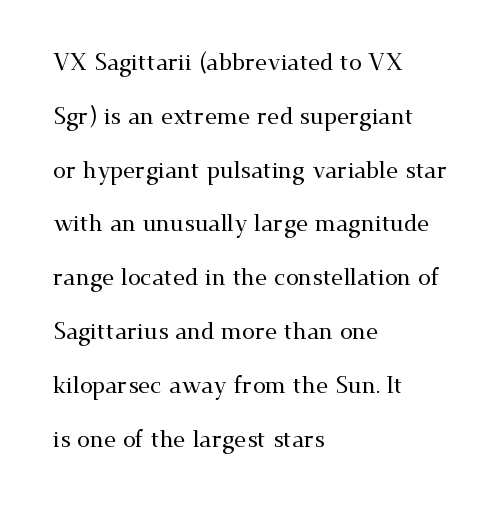
Q: Is the text italic (slanted)? A: No, it is upright.
Q: Is the text underlined? A: No.
Q: How is the paragraph aligned? A: Left-aligned.
Q: Is the spacing between letters normal or unusually wide? A: Normal.
Q: Is the spacing between lines tight, normal or loose? A: Loose.
